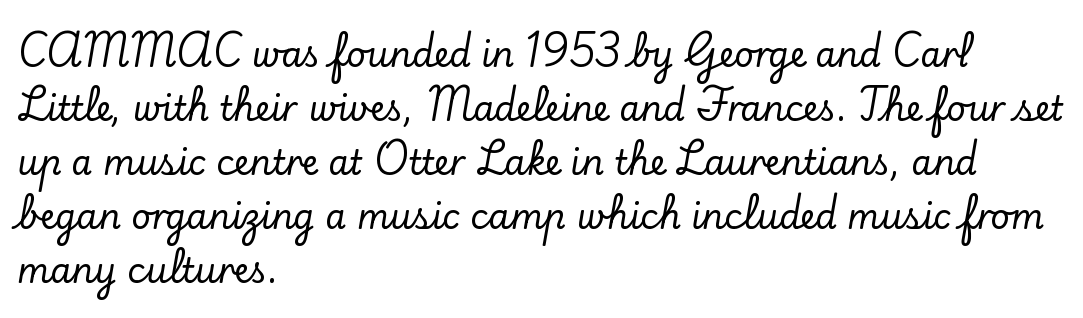
Q: Is the text italic (slanted)? A: Yes.
Q: Is the typeface a serif or a sans-serif typeface? A: Serif.
Q: Is the text underlined? A: No.
Q: How is the paragraph aligned? A: Left-aligned.
Q: Is the spacing between letters normal or unusually wide? A: Normal.
Q: Is the spacing between lines tight, normal or loose? A: Normal.
Q: Width (condensed, normal, or wide)? A: Normal.
Q: Stroke contrast? A: Low.
Q: x-height? A: Small.
Q: Monospaced? A: No.
